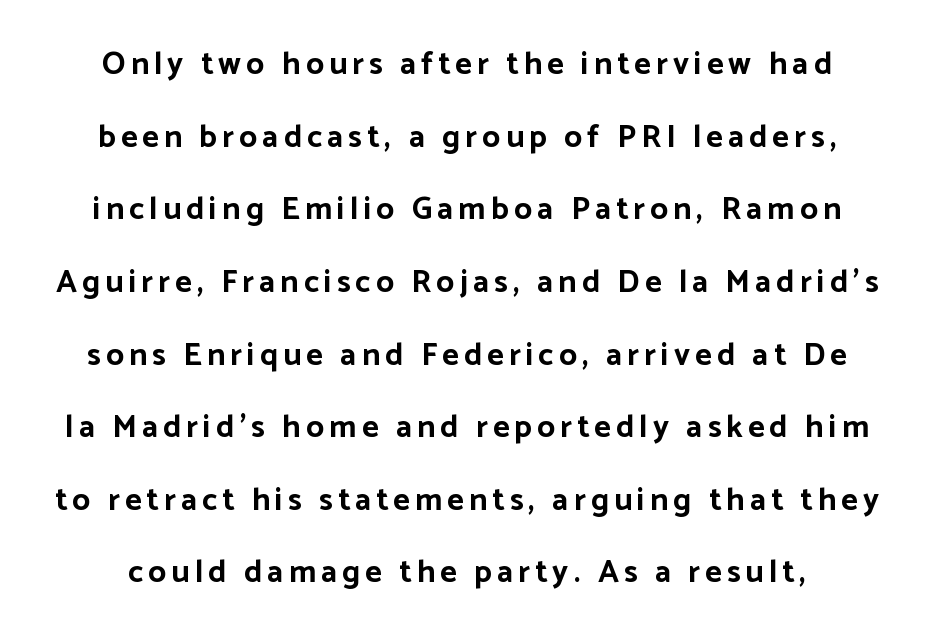
{"serif": "no", "italic": "no", "bold": "yes", "weight": "bold", "width": "normal", "stroke_contrast": "low", "x_height": "medium", "monospaced": "no", "underline": "no", "line_spacing": "loose", "line_spacing_ratio": 2.27, "glyph_px": 32}
